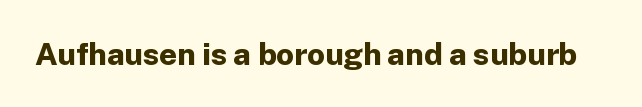
{"serif": "no", "italic": "no", "bold": "yes", "weight": "bold", "width": "normal", "stroke_contrast": "low", "x_height": "medium", "monospaced": "no", "underline": "no", "letter_spacing": "normal", "letter_spacing_em": 0.0, "glyph_px": 31}
